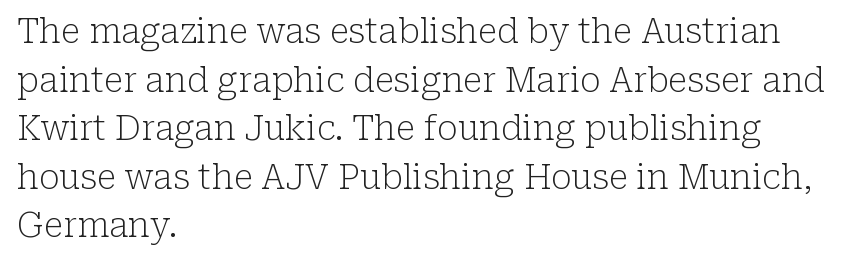
The line texture is even and compact thanks to regular tracking. The font family rendered here belongs to the serif group. Here the designer chose a conventional face with non-uniform glyph widths. Designer's note — italics off, roman on.
